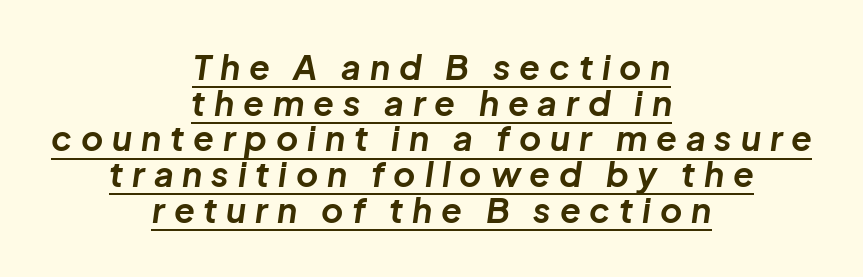
The typography opts for an oblique posture over an upright one. Here the designer chose a conventional face with non-uniform glyph widths. Notice how descenders almost collide with the ascenders below — that's tight leading. The rendering inserts visible extra space after every character. Typesetter's note: full bold, strokes at maximum text heaviness.
